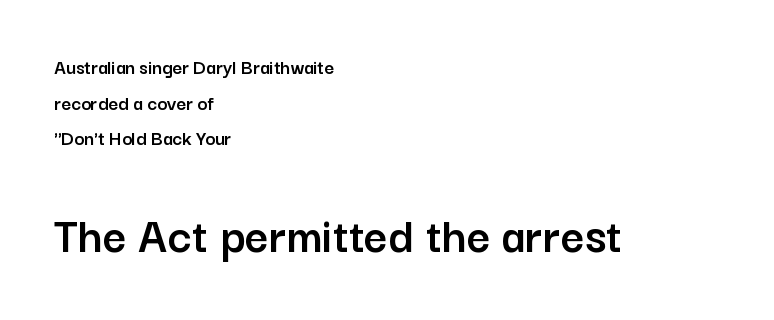
The image shows 52 px sans-serif type, upright; set left-aligned, normal line spacing (1.7x), normal letter spacing, not underlined; the second (bottom) block is 2.48x larger; low stroke contrast and a medium x-height.
